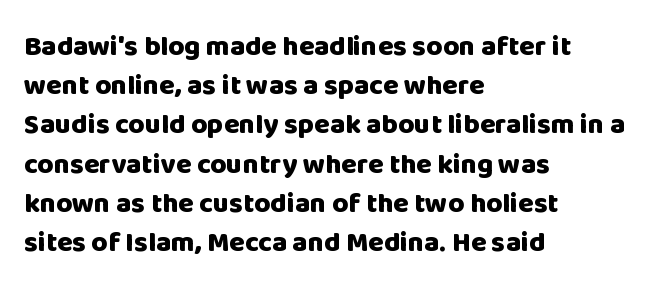
The image shows 28 px heavy sans-serif type, upright; set left-aligned, normal line spacing (1.4x), normal letter spacing, not underlined; low stroke contrast and a large x-height.
